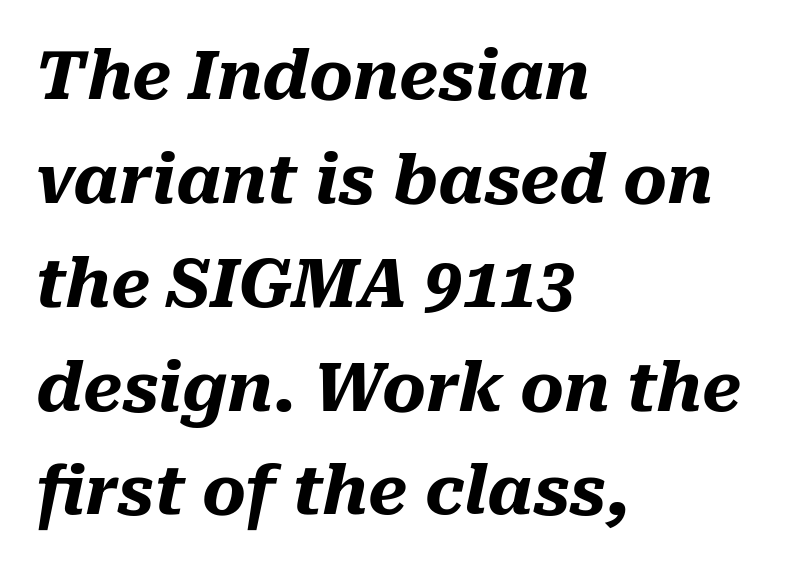
{"italic": "yes", "lean": "right", "slant_degrees": 10, "bold": "yes", "weight": "heavy", "width": "normal", "stroke_contrast": "medium", "x_height": "medium", "monospaced": "no", "underline": "no", "align": "left", "line_spacing": "normal", "line_spacing_ratio": 1.55, "letter_spacing": "normal", "letter_spacing_em": 0.0, "glyph_px": 67}
